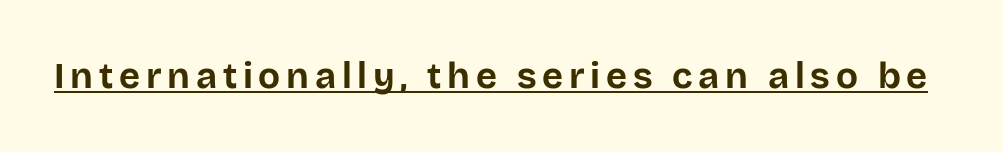
The image shows 36 px bold sans-serif type, upright; set underlined; low stroke contrast and a large x-height.
